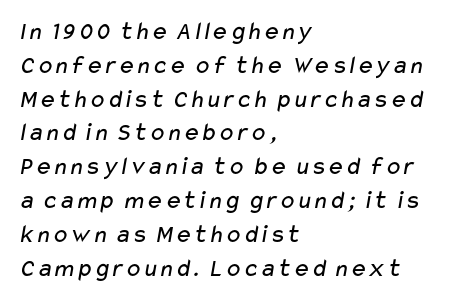
{"bold": "no", "underline": "no", "align": "left", "line_spacing": "normal", "line_spacing_ratio": 1.3, "letter_spacing": "normal", "letter_spacing_em": 0.0, "glyph_px": 26}
